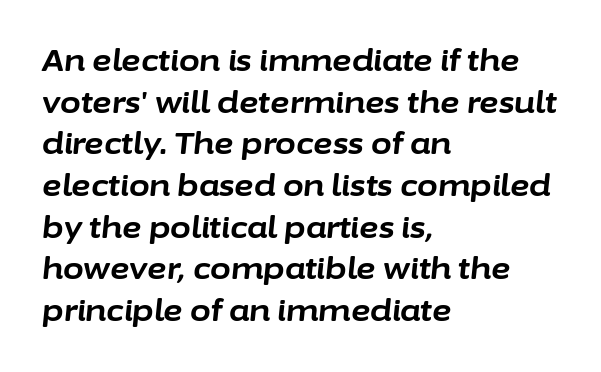
The image shows 30 px bold type, italic (leaning right); set left-aligned, normal line spacing (1.39x), normal letter spacing, not underlined; low stroke contrast and a medium x-height.
